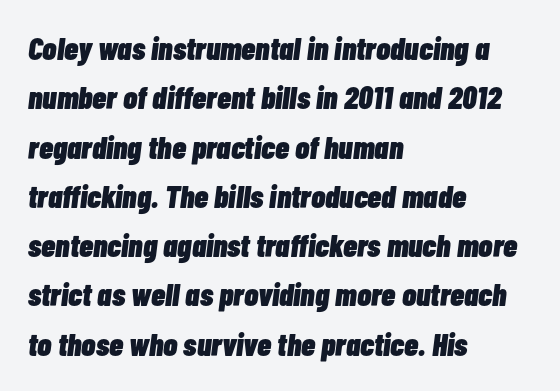
Q: Is the text bold? A: Yes.
Q: Is the text italic (slanted)? A: Yes, it leans right by about 7 degrees.
Q: Is the text underlined? A: No.
Q: How is the paragraph aligned? A: Left-aligned.
Q: Is the spacing between letters normal or unusually wide? A: Normal.
Q: Is the spacing between lines tight, normal or loose? A: Normal.
Q: Width (condensed, normal, or wide)? A: Condensed.
Q: Stroke contrast? A: Low.
Q: x-height? A: Medium.
Q: Monospaced? A: No.
